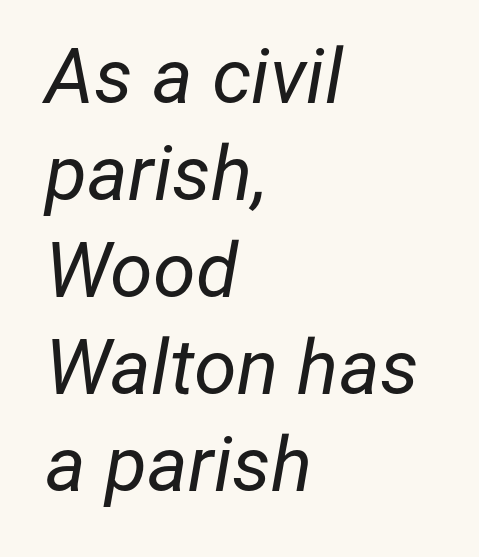
Q: Is the text bold? A: No.
Q: Is the text italic (slanted)? A: Yes, it leans right by about 12 degrees.
Q: Is the text underlined? A: No.
Q: How is the paragraph aligned? A: Left-aligned.
Q: Is the spacing between letters normal or unusually wide? A: Normal.
Q: Is the spacing between lines tight, normal or loose? A: Normal.
Q: Width (condensed, normal, or wide)? A: Normal.
Q: Stroke contrast? A: Low.
Q: x-height? A: Medium.
Q: Monospaced? A: No.
